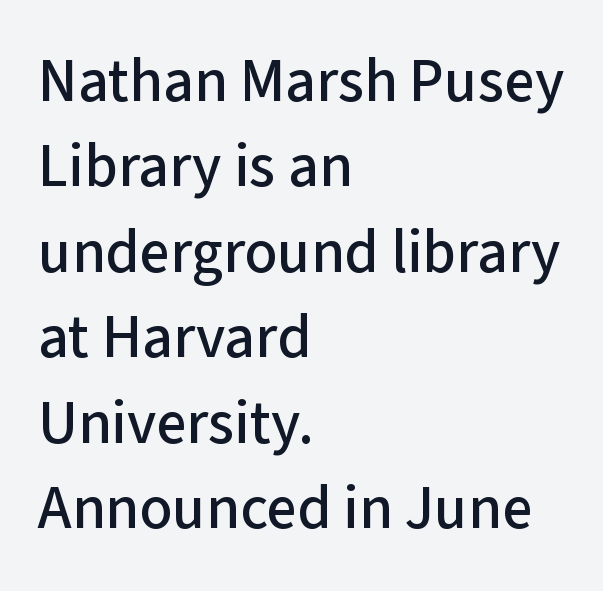
A typesetter would label this face a sans. These lines keep a tight, regular rhythm from letter to letter. Leading: standard. Spacing verdict: proportional, widths tailored to each character.
